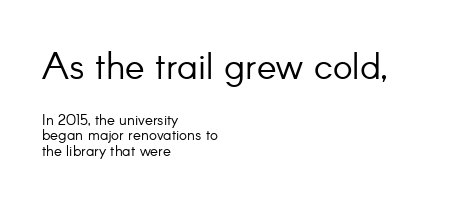
{"serif": "no", "italic": "no", "bold": "no", "weight": "light", "width": "normal", "stroke_contrast": "low", "x_height": "small", "monospaced": "no", "underline": "no", "align": "left", "line_spacing": "tight", "line_spacing_ratio": 1.03, "letter_spacing": "normal", "letter_spacing_em": 0.0, "larger_block": "first", "size_ratio": 2.47, "glyph_px": 37}
